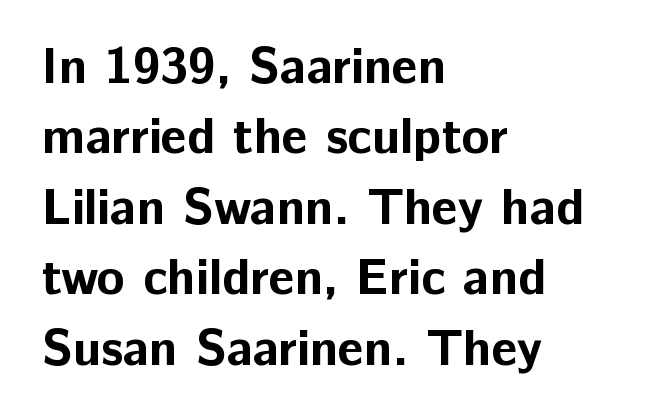
The image shows 51 px bold sans-serif type, upright; set left-aligned, normal line spacing (1.38x), normal letter spacing, not underlined; low stroke contrast and a medium x-height.
